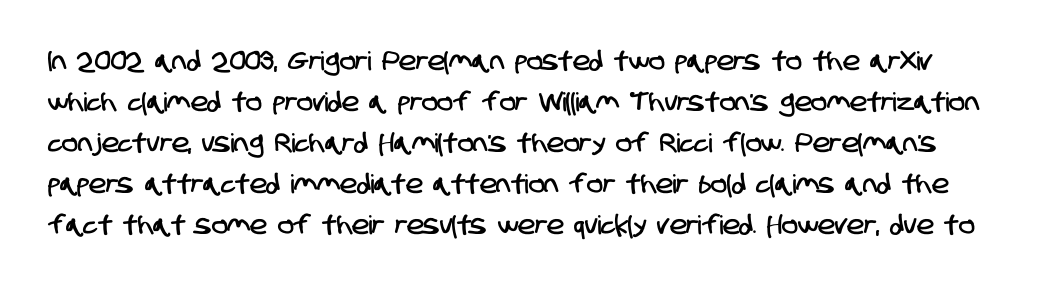
The block of text has a typical density, with ordinary space between rows. The strip under each line holds only bare page. Look at the tracking — it's just the regular setting, nothing added.
